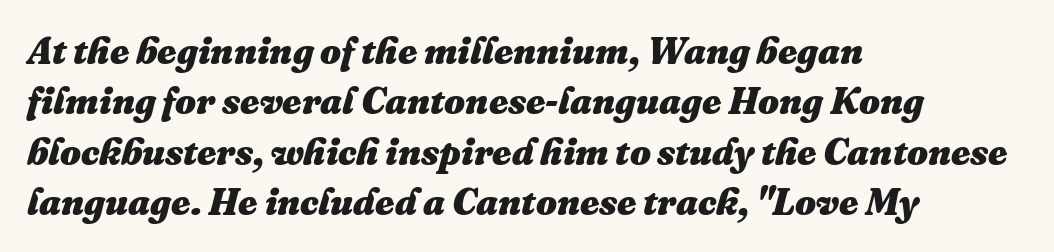
Left-aligned paragraph, ragged on the right. The passage shown is typed in a proportional face where columns would drift. Is the type slanted? Yes — the strokes lean at a clear angle. Weight: bold. The vertical gap from one line to the next is medium. The glyphs are unaccompanied by any horizontal stroke below them.
